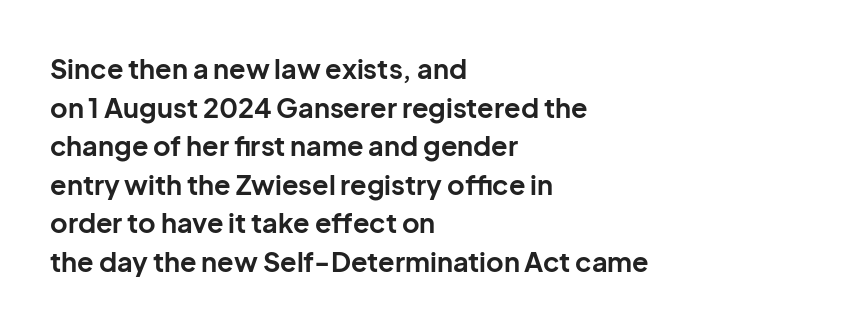
The glyphs are unaccompanied by any horizontal stroke below them. Alignment: flush left. Its strokes are broad and dark, the hallmark of bold type. Designer's note — italics off, roman on.
